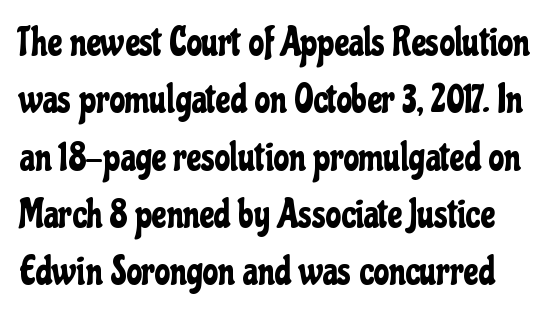
Q: Is the text italic (slanted)? A: No, it is upright.
Q: Is the typeface a serif or a sans-serif typeface? A: Sans-serif.
Q: Is the text underlined? A: No.
Q: Is the spacing between letters normal or unusually wide? A: Normal.
Q: Is the spacing between lines tight, normal or loose? A: Normal.
Q: Width (condensed, normal, or wide)? A: Condensed.
Q: Stroke contrast? A: Low.
Q: x-height? A: Medium.
Q: Monospaced? A: No.
